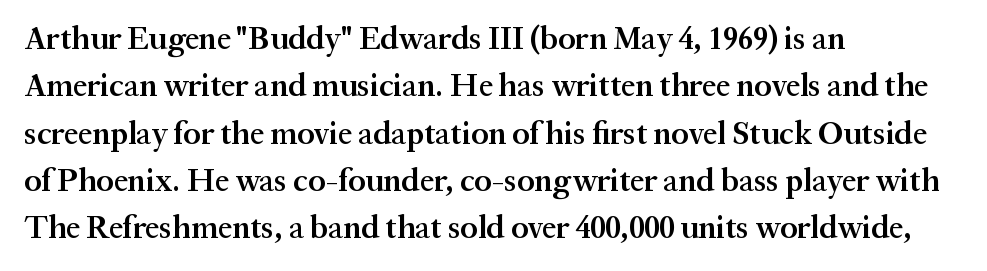
{"serif": "yes", "italic": "no", "bold": "semi", "weight": "semibold", "width": "normal", "stroke_contrast": "medium", "x_height": "medium", "monospaced": "no", "underline": "no", "align": "left", "line_spacing": "normal", "line_spacing_ratio": 1.48, "letter_spacing": "normal", "letter_spacing_em": 0.0, "glyph_px": 32}
